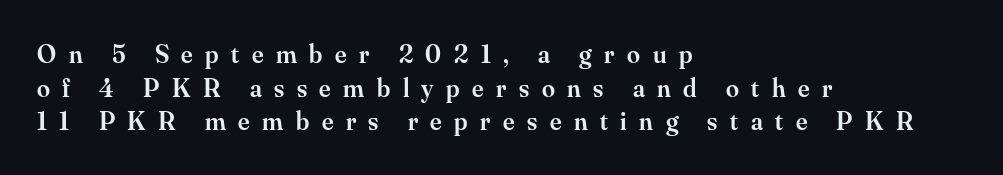
The image shows 26 px text type, upright; set left-aligned, normal line spacing (1.29x), unusually wide letter spacing (+0.48 em), not underlined.
